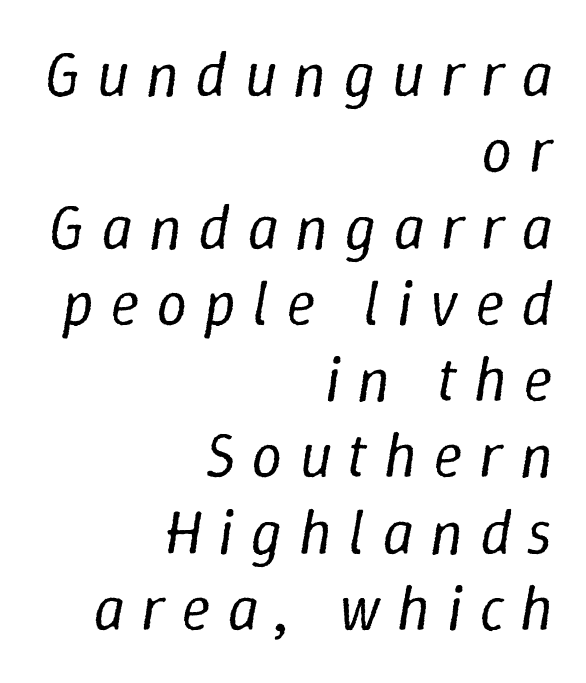
Q: Is the text bold? A: No.
Q: Is the text italic (slanted)? A: Yes, it leans right by about 9 degrees.
Q: Is the text underlined? A: No.
Q: How is the paragraph aligned? A: Right-aligned.
Q: Is the spacing between letters normal or unusually wide? A: Unusually wide.
Q: Width (condensed, normal, or wide)? A: Normal.
Q: Stroke contrast? A: Low.
Q: x-height? A: Medium.
Q: Monospaced? A: No.
